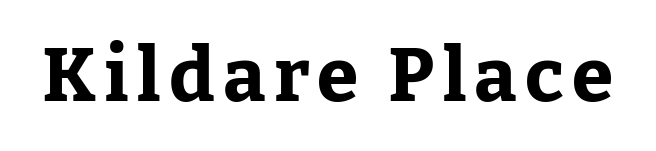
{"serif": "yes", "italic": "no", "bold": "yes", "weight": "bold", "width": "normal", "stroke_contrast": "low", "x_height": "medium", "monospaced": "no", "underline": "no", "glyph_px": 75}
